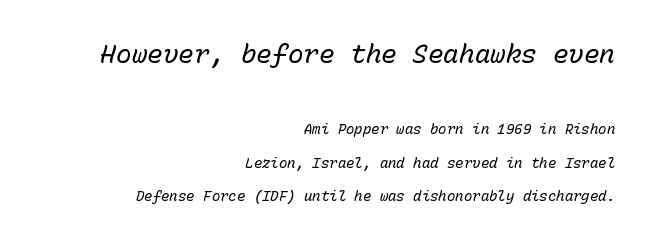
The image shows 26 px text type, italic (leaning right); set right-aligned, loose line spacing (2.37x), normal letter spacing, not underlined; the first (top) block is 1.86x larger.
